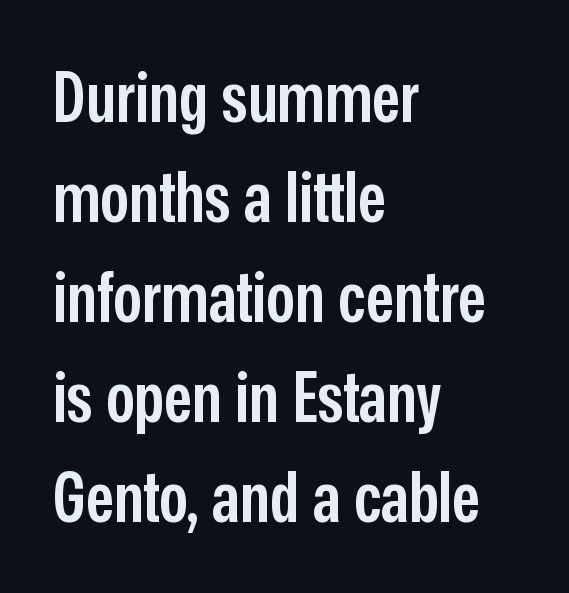
The compositor pushed each line to the left boundary. The strip under each line holds only bare page. Posture: vertical. Reading down the column, the eye jumps a familiar distance to each next line. A somewhat darkened texture: the type is semibold rather than bold. Note the varied advance widths — an 'i' is clearly narrower than an 'm'.
